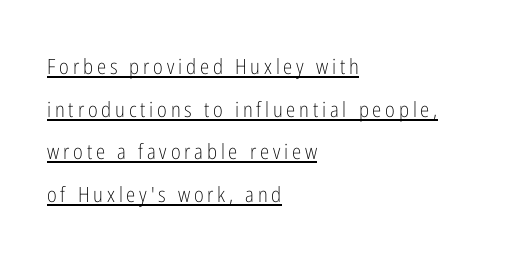
The image shows 21 px text type, upright; set left-aligned, loose line spacing (2.03x), underlined.
